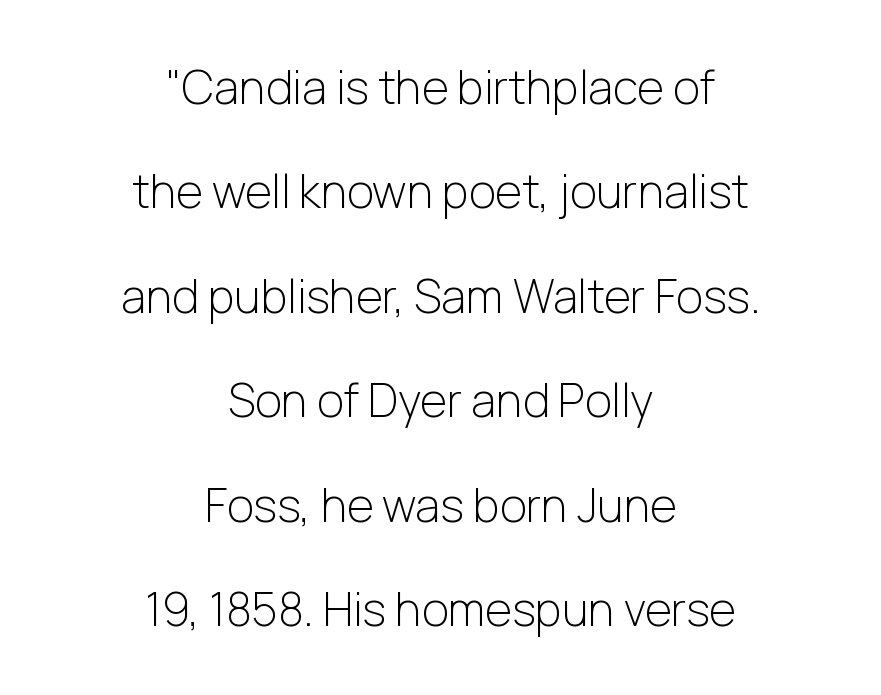
The image shows 46 px light sans-serif type, upright; set centered, loose line spacing (2.27x), normal letter spacing, not underlined; low stroke contrast and a medium x-height.
